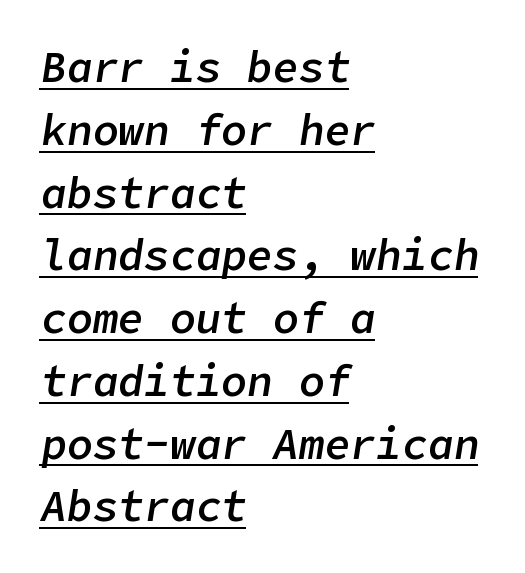
The setting favours the left margin, as ordinary paragraphs usually do. The designer left line spacing at the default. Students, note that the glyphs here touch the page at normal intervals. Slanted lettering throughout.
